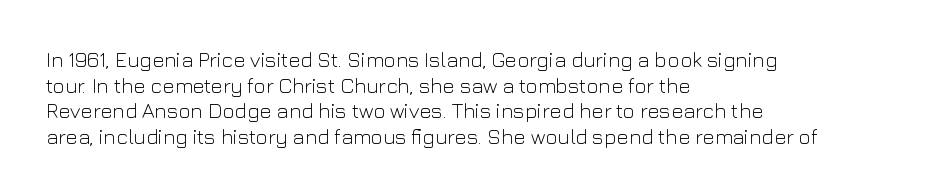
The image shows 21 px text type, upright; set left-aligned, line spacing 1.22x, normal letter spacing, not underlined.
